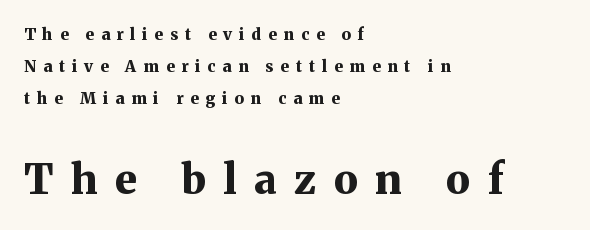
{"serif": "yes", "italic": "no", "bold": "yes", "weight": "bold", "width": "normal", "stroke_contrast": "medium", "x_height": "medium", "monospaced": "no", "underline": "no", "align": "left", "line_spacing": "loose", "line_spacing_ratio": 2.0, "letter_spacing": "wide", "letter_spacing_em": 0.43, "larger_block": "second", "size_ratio": 2.56, "glyph_px": 41}
